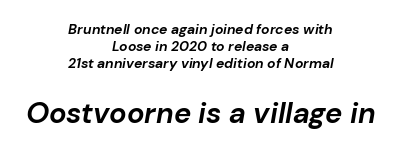
{"italic": "yes", "lean": "right", "slant_degrees": 10, "bold": "yes", "weight": "bold", "width": "normal", "stroke_contrast": "low", "x_height": "medium", "monospaced": "no", "underline": "no", "align": "center", "line_spacing_ratio": 1.22, "letter_spacing": "normal", "letter_spacing_em": 0.0, "larger_block": "second", "size_ratio": 2.07, "glyph_px": 29}
